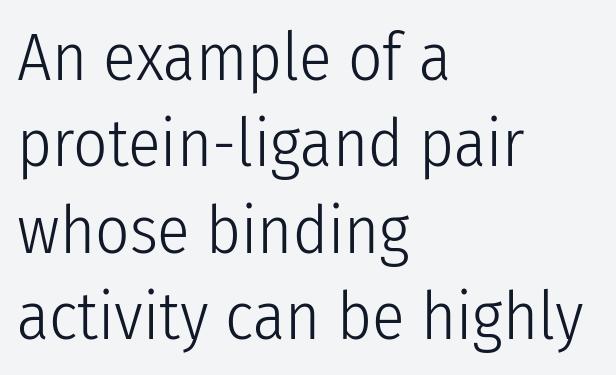
The image shows 67 px light, condensed sans-serif type, upright; set left-aligned, normal line spacing (1.29x), normal letter spacing, not underlined; low stroke contrast and a medium x-height.
